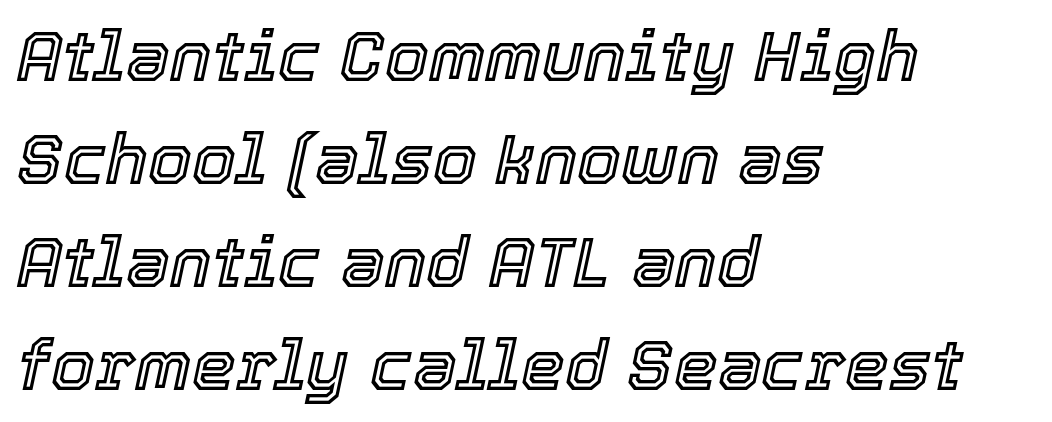
{"italic": "yes", "lean": "right", "slant_degrees": 12, "width": "normal", "x_height": "medium", "monospaced": "no", "underline": "no", "align": "left", "line_spacing": "normal", "line_spacing_ratio": 1.47, "letter_spacing": "normal", "letter_spacing_em": 0.0, "glyph_px": 70}
